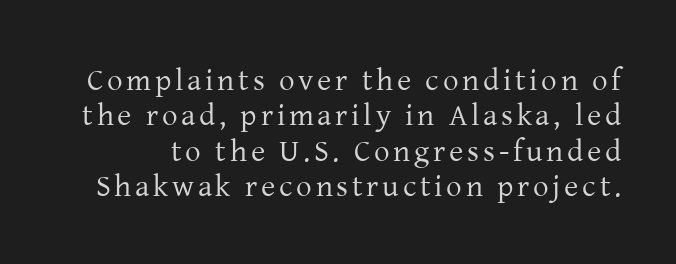
Just letters on the line, the space beneath them empty. Compared with typical paragraphs, the rows here are closer together. This sample has the flowing, uneven cadence of proportional lettering. These lines were composed using upright roman letters. Think standard paragraph weight, or any step lighter than that.
